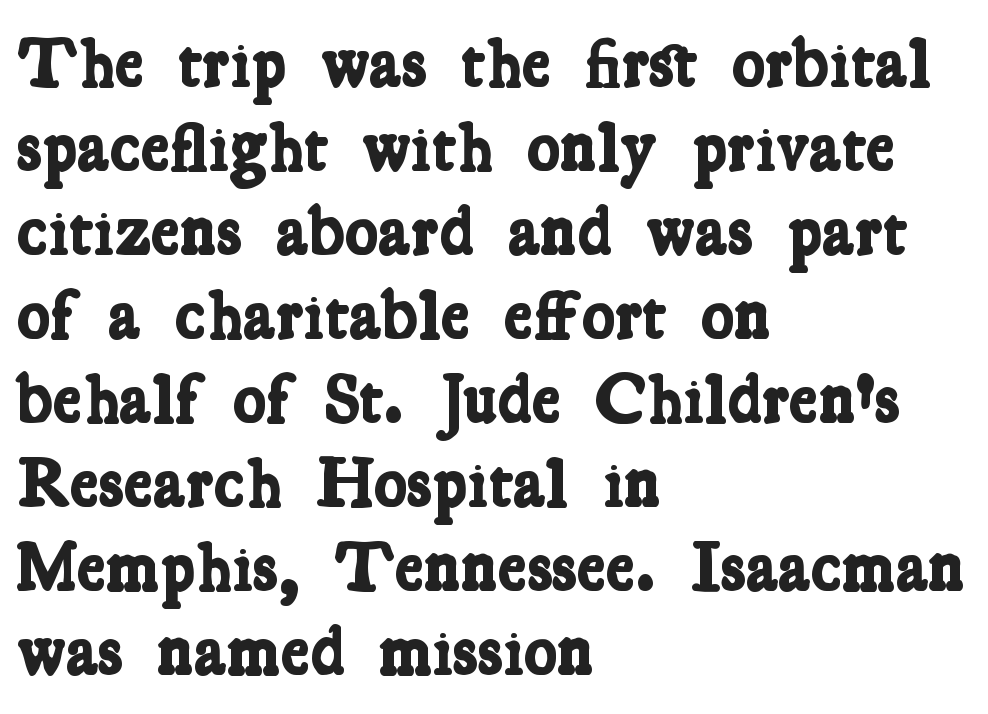
{"serif": "yes", "bold": "yes", "weight": "bold", "width": "condensed", "stroke_contrast": "low", "x_height": "medium", "monospaced": "no", "underline": "no", "align": "left", "line_spacing_ratio": 1.2, "letter_spacing": "normal", "letter_spacing_em": 0.0, "glyph_px": 70}
